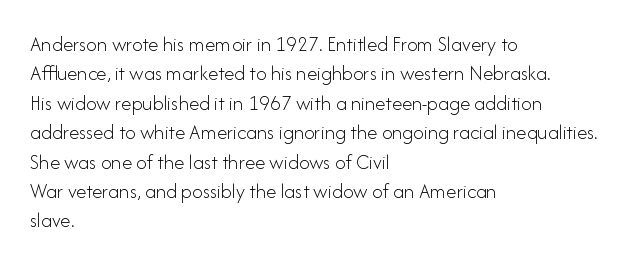
A clean baseline with only descenders dipping below it. If you drew a line through each stem, it would be perfectly vertical. Honestly, the row spacing looks completely unremarkable. Is this a heavy cut? Hardly; it is regular or lighter.
